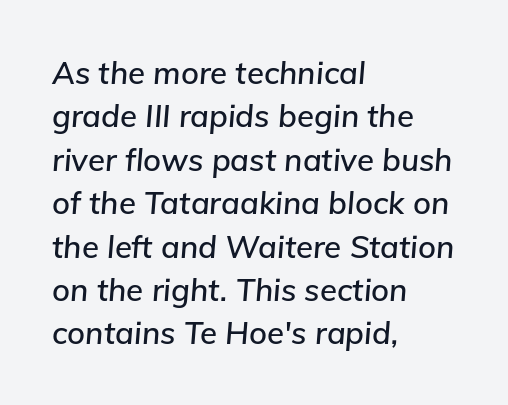
{"italic": "yes", "lean": "right", "slant_degrees": 5, "width": "normal", "stroke_contrast": "low", "x_height": "medium", "monospaced": "no", "underline": "no", "align": "left", "line_spacing": "normal", "line_spacing_ratio": 1.4, "letter_spacing": "normal", "letter_spacing_em": 0.0, "glyph_px": 31}
